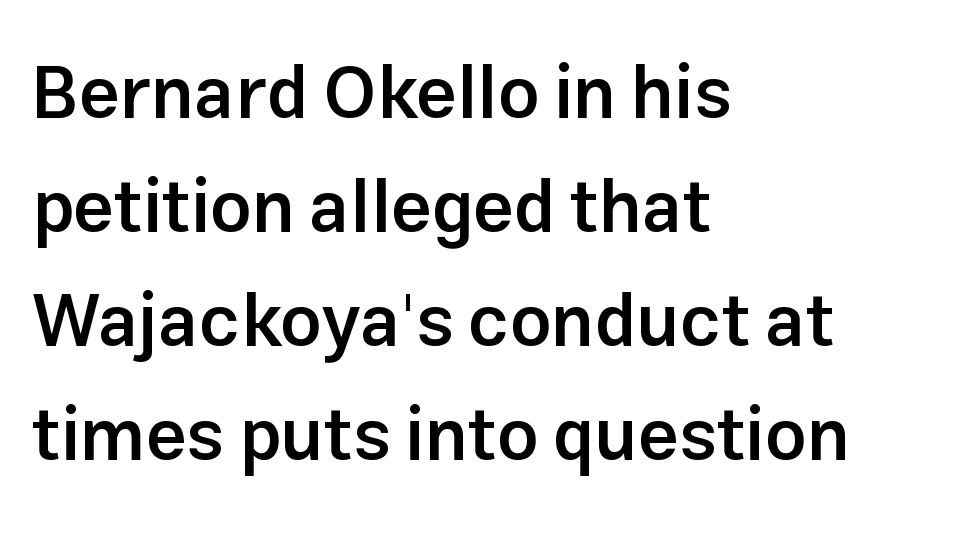
These lines are set flush left with a ragged right edge. Its strokes are somewhat broadened, the hallmark of semibold type. Varying glyph widths throughout — classic text-font behaviour. Anything drawn beneath the words? Only blank space. What's the leading like? Ordinary, nothing unusual.
